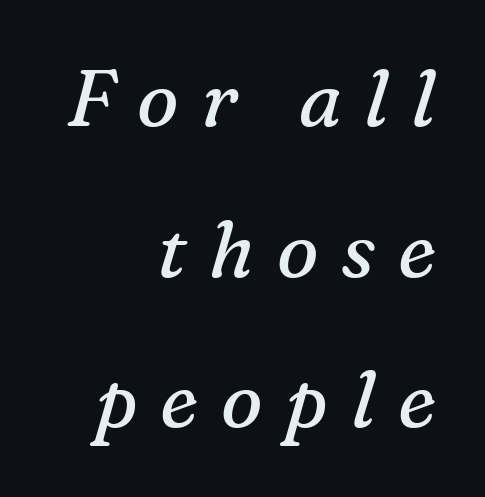
The image shows 78 px regular-weight serif type, italic (leaning right); set right-aligned, loose line spacing (1.93x), unusually wide letter spacing (+0.29 em), not underlined; medium stroke contrast and a medium x-height.
